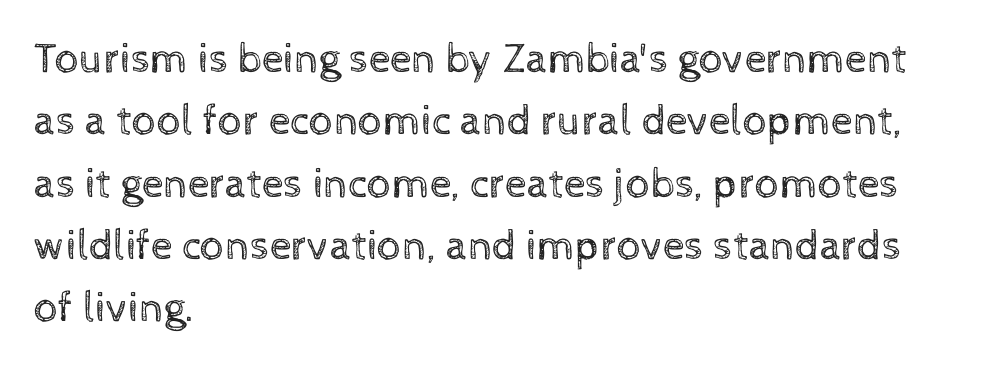
Q: Is the text bold? A: No.
Q: Is the text italic (slanted)? A: No, it is upright.
Q: Is the text underlined? A: No.
Q: How is the paragraph aligned? A: Left-aligned.
Q: Is the spacing between letters normal or unusually wide? A: Normal.
Q: Is the spacing between lines tight, normal or loose? A: Normal.
Q: Width (condensed, normal, or wide)? A: Normal.
Q: x-height? A: Medium.
Q: Monospaced? A: No.
